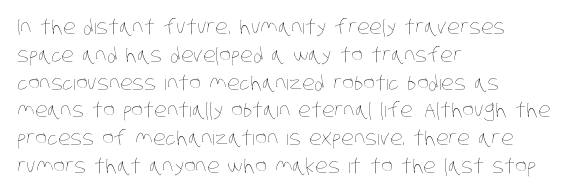
{"bold": "no", "underline": "no", "align": "left", "line_spacing": "normal", "line_spacing_ratio": 1.39, "letter_spacing": "normal", "letter_spacing_em": 0.0, "glyph_px": 20}
